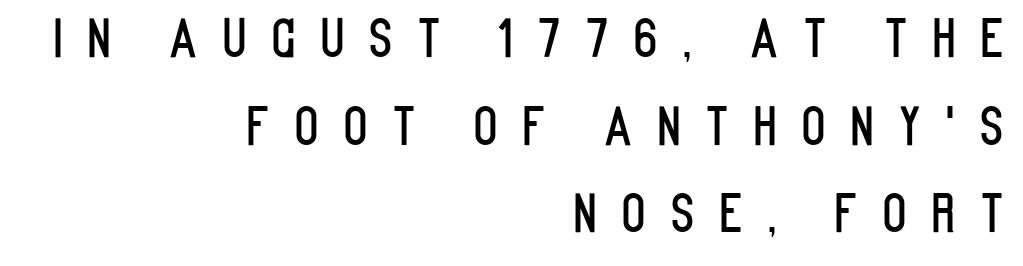
The image shows 51 px condensed sans-serif type, upright; set right-aligned, line spacing 1.72x, unusually wide letter spacing (+0.47 em), not underlined; low stroke contrast and a large x-height.
